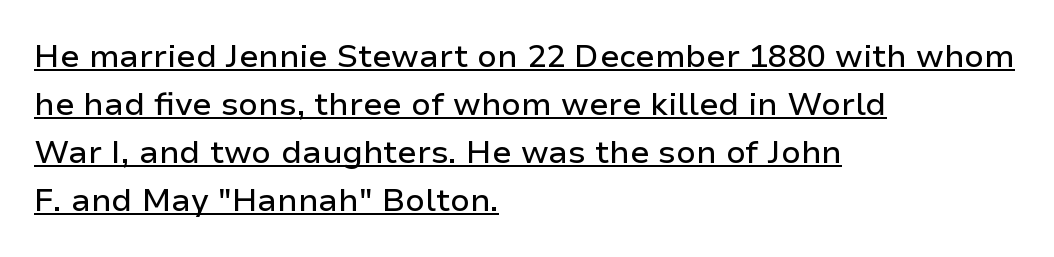
{"serif": "no", "italic": "no", "width": "normal", "stroke_contrast": "low", "x_height": "medium", "monospaced": "no", "underline": "yes", "align": "left", "line_spacing": "normal", "line_spacing_ratio": 1.5, "letter_spacing": "normal", "letter_spacing_em": 0.0, "glyph_px": 32}
